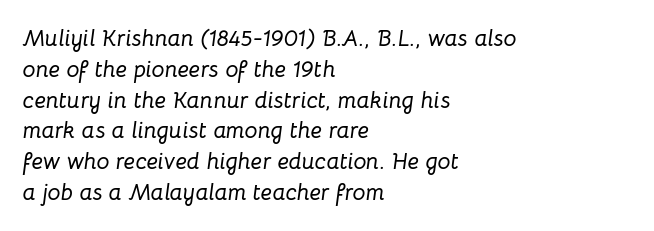
{"italic": "yes", "lean": "right", "slant_degrees": 8, "underline": "no", "align": "left", "line_spacing": "normal", "line_spacing_ratio": 1.34, "letter_spacing": "normal", "letter_spacing_em": 0.0, "glyph_px": 23}
